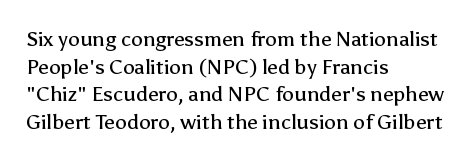
Q: Is the text bold? A: No.
Q: Is the text italic (slanted)? A: No, it is upright.
Q: Is the text underlined? A: No.
Q: How is the paragraph aligned? A: Left-aligned.
Q: Is the spacing between letters normal or unusually wide? A: Normal.
Q: Is the spacing between lines tight, normal or loose? A: Normal.
